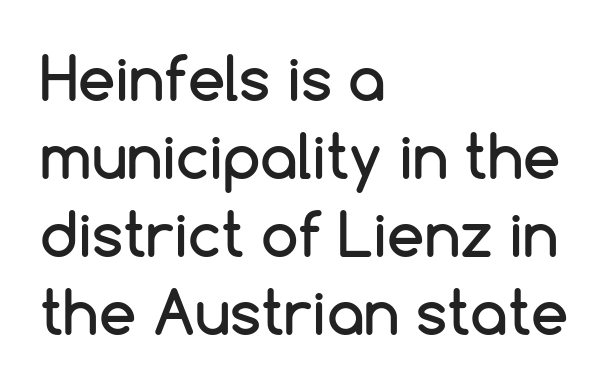
The passage shown is typed in a proportional face where columns would drift. Evenly set lines give the paragraph a standard silhouette. Rendered with straight, roman letterforms. Caption: standard tracking, unaltered. You can tell from the bare stems that sans-serif type was used. Quick note: underline off.
